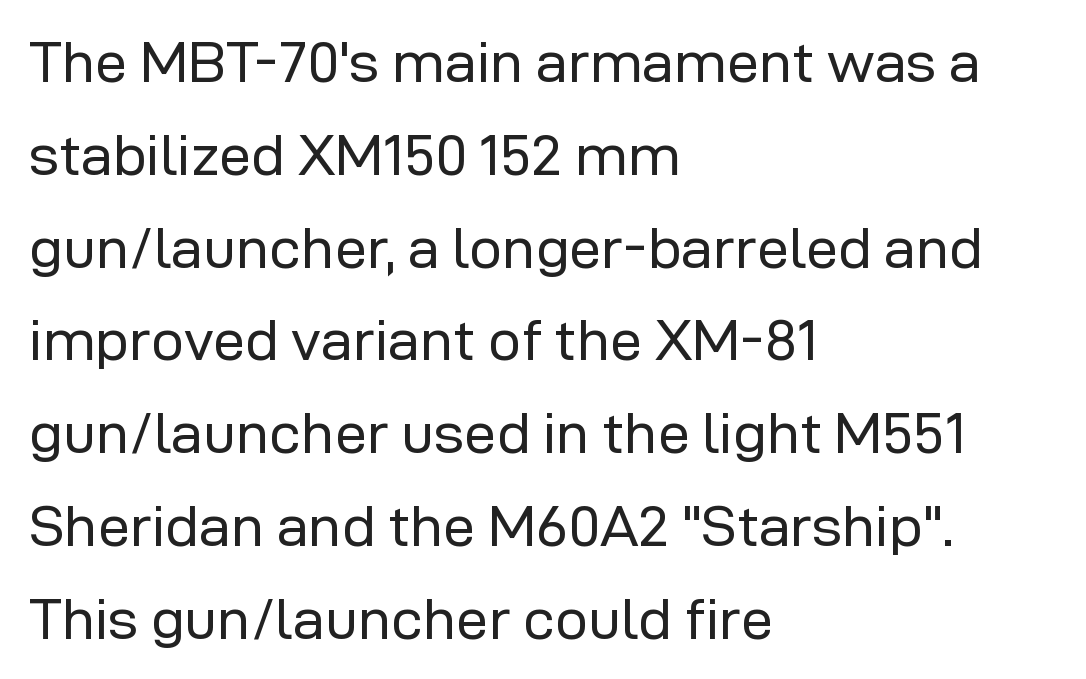
Q: Is the text bold? A: No.
Q: Is the text italic (slanted)? A: No, it is upright.
Q: Is the typeface a serif or a sans-serif typeface? A: Sans-serif.
Q: Is the text underlined? A: No.
Q: How is the paragraph aligned? A: Left-aligned.
Q: Is the spacing between letters normal or unusually wide? A: Normal.
Q: Is the spacing between lines tight, normal or loose? A: Normal.
Q: Width (condensed, normal, or wide)? A: Normal.
Q: Stroke contrast? A: Low.
Q: x-height? A: Medium.
Q: Monospaced? A: No.
